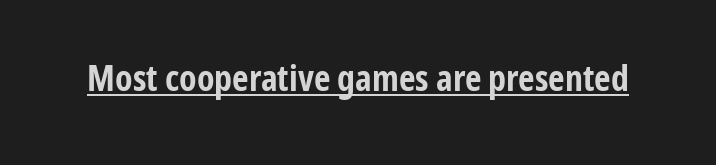
Q: Is the text bold? A: Yes.
Q: Is the text italic (slanted)? A: No, it is upright.
Q: Is the typeface a serif or a sans-serif typeface? A: Sans-serif.
Q: Is the text underlined? A: Yes.
Q: Is the spacing between letters normal or unusually wide? A: Normal.
Q: Width (condensed, normal, or wide)? A: Condensed.
Q: Stroke contrast? A: Low.
Q: x-height? A: Medium.
Q: Monospaced? A: No.
